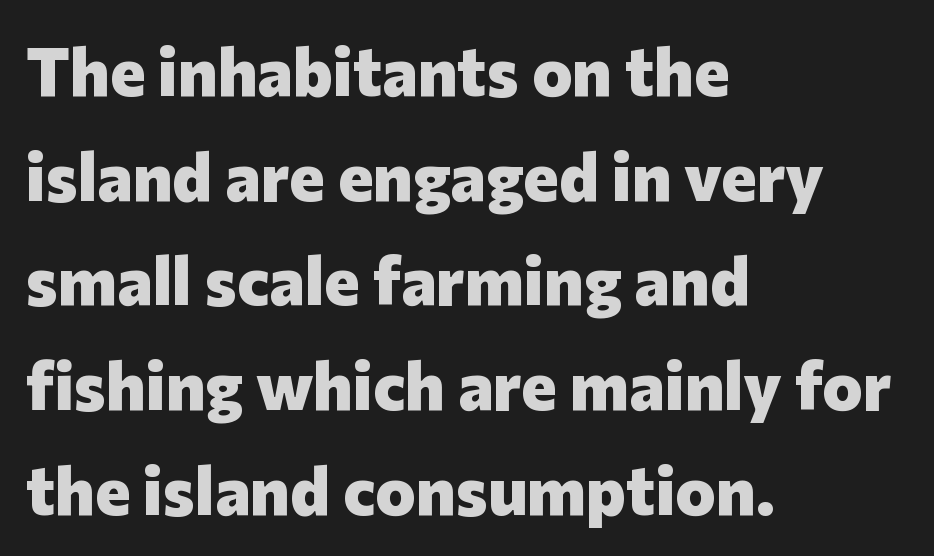
The image shows 68 px heavy sans-serif type, upright; set left-aligned, normal line spacing (1.54x), normal letter spacing, not underlined; low stroke contrast and a medium x-height.
